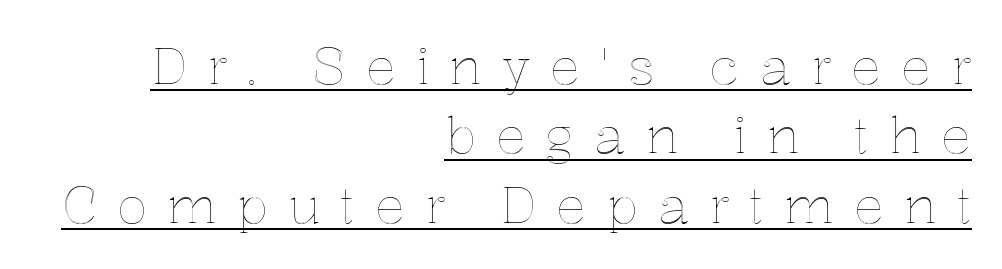
{"italic": "no", "width": "normal", "x_height": "medium", "monospaced": "no", "underline": "yes", "align": "right", "line_spacing": "normal", "line_spacing_ratio": 1.39, "letter_spacing": "wide", "letter_spacing_em": 0.4, "glyph_px": 50}
